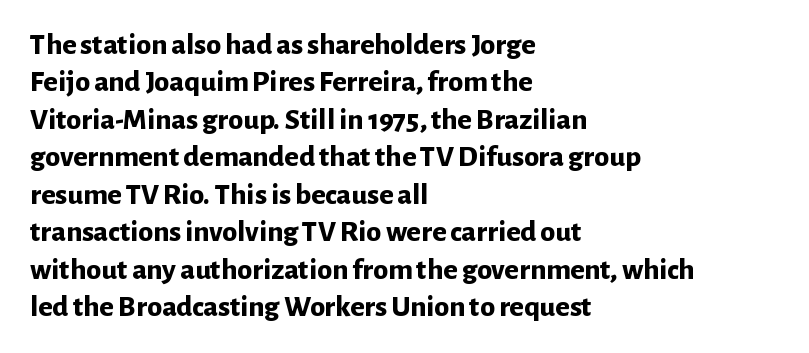
Q: Is the text bold? A: Yes.
Q: Is the text italic (slanted)? A: No, it is upright.
Q: Is the typeface a serif or a sans-serif typeface? A: Sans-serif.
Q: Is the text underlined? A: No.
Q: How is the paragraph aligned? A: Left-aligned.
Q: Is the spacing between letters normal or unusually wide? A: Normal.
Q: Is the spacing between lines tight, normal or loose? A: Normal.
Q: Width (condensed, normal, or wide)? A: Normal.
Q: Stroke contrast? A: Low.
Q: x-height? A: Medium.
Q: Monospaced? A: No.
